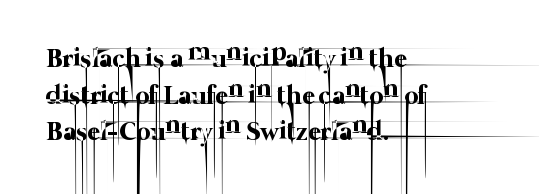
Q: Is the text bold? A: No.
Q: Is the text underlined? A: No.
Q: How is the paragraph aligned? A: Left-aligned.
Q: Is the spacing between letters normal or unusually wide? A: Normal.
Q: Is the spacing between lines tight, normal or loose? A: Normal.
